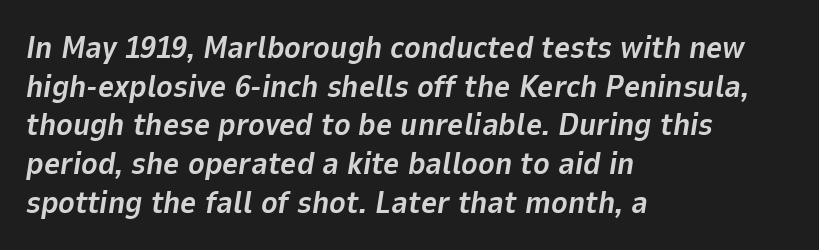
The image shows 31 px bold type, italic (leaning right); set left-aligned, normal line spacing (1.25x), normal letter spacing, not underlined; low stroke contrast and a medium x-height.
